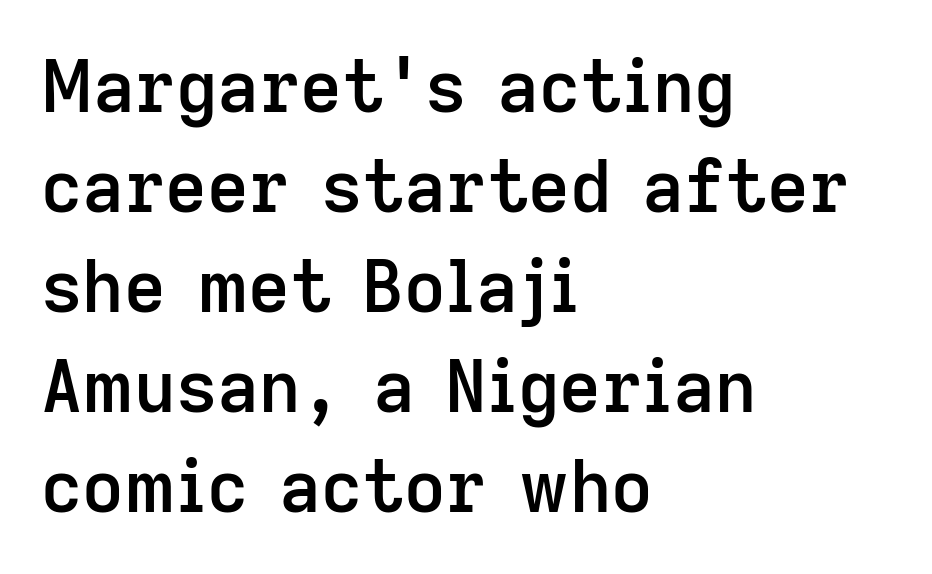
The image shows 72 px semibold sans-serif type, upright; set left-aligned, normal line spacing (1.39x), normal letter spacing, not underlined; low stroke contrast and a medium x-height.
